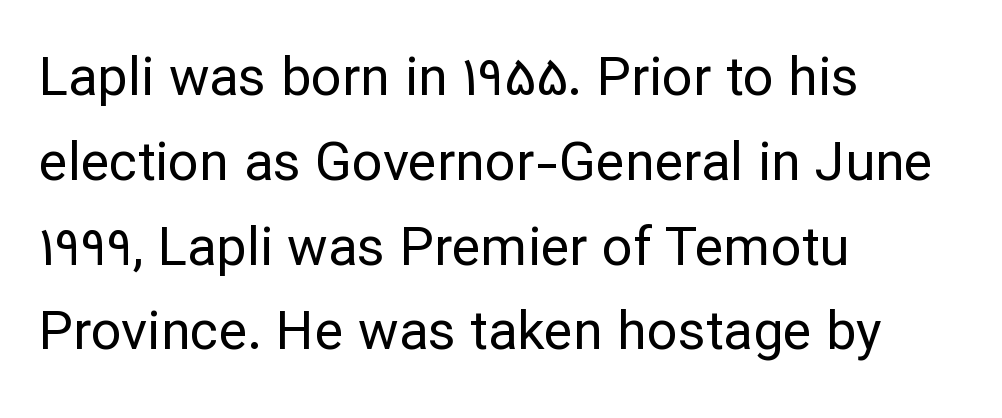
The image shows 54 px regular-weight sans-serif type, upright; set left-aligned, normal line spacing (1.57x), normal letter spacing, not underlined; low stroke contrast and a medium x-height.
